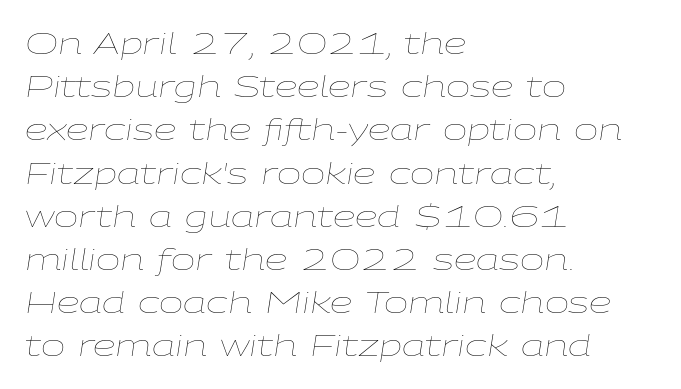
Q: Is the text bold? A: No.
Q: Is the text italic (slanted)? A: Yes, it leans right by about 9 degrees.
Q: Is the text underlined? A: No.
Q: How is the paragraph aligned? A: Left-aligned.
Q: Is the spacing between letters normal or unusually wide? A: Normal.
Q: Is the spacing between lines tight, normal or loose? A: Normal.
Q: Width (condensed, normal, or wide)? A: Wide.
Q: Stroke contrast? A: Low.
Q: x-height? A: Medium.
Q: Monospaced? A: No.
